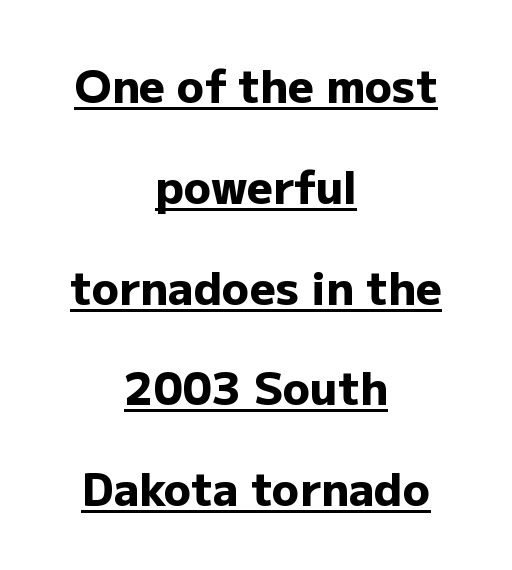
The image shows 45 px heavy sans-serif type, upright; set centered, loose line spacing (2.24x), normal letter spacing, underlined; low stroke contrast and a medium x-height.
